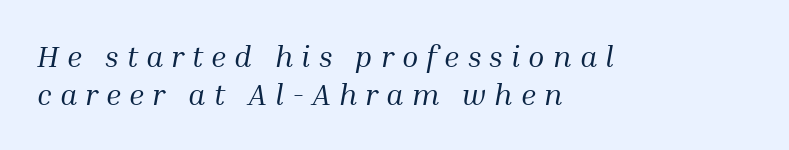
{"serif": "yes", "italic": "yes", "lean": "right", "slant_degrees": 10, "bold": "no", "weight": "regular", "width": "normal", "stroke_contrast": "medium", "x_height": "medium", "monospaced": "no", "underline": "no", "align": "left", "line_spacing": "normal", "line_spacing_ratio": 1.28, "letter_spacing": "wide", "letter_spacing_em": 0.27, "glyph_px": 30}
